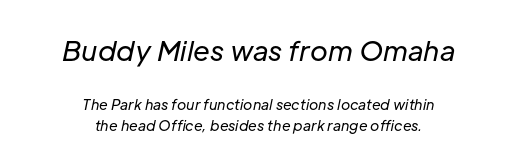
The image shows 27 px text type, italic (leaning right); set centered, normal line spacing (1.53x), normal letter spacing, not underlined; the first (top) block is 1.93x larger.
